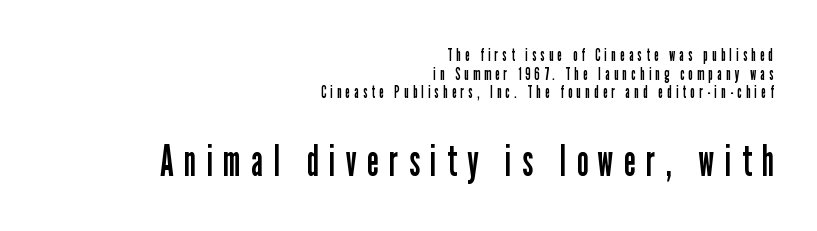
Looks like regular typesetting: each glyph gets only the width it needs. How would I describe the line gaps? Narrow and economical. The typeface has the unassuming heft of standard copy or less. Is the block centered? No — it sits flush against the right margin.
